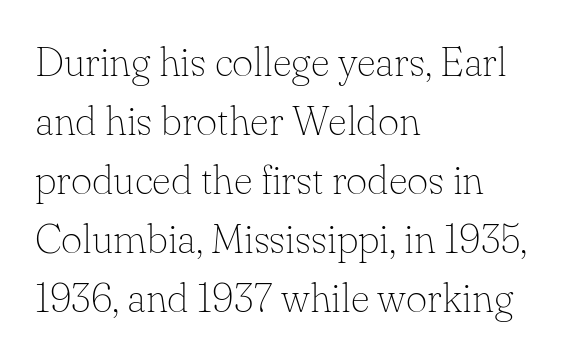
The image shows 41 px thin serif type, upright; set left-aligned, normal line spacing (1.44x), normal letter spacing, not underlined; low stroke contrast and a small x-height.
